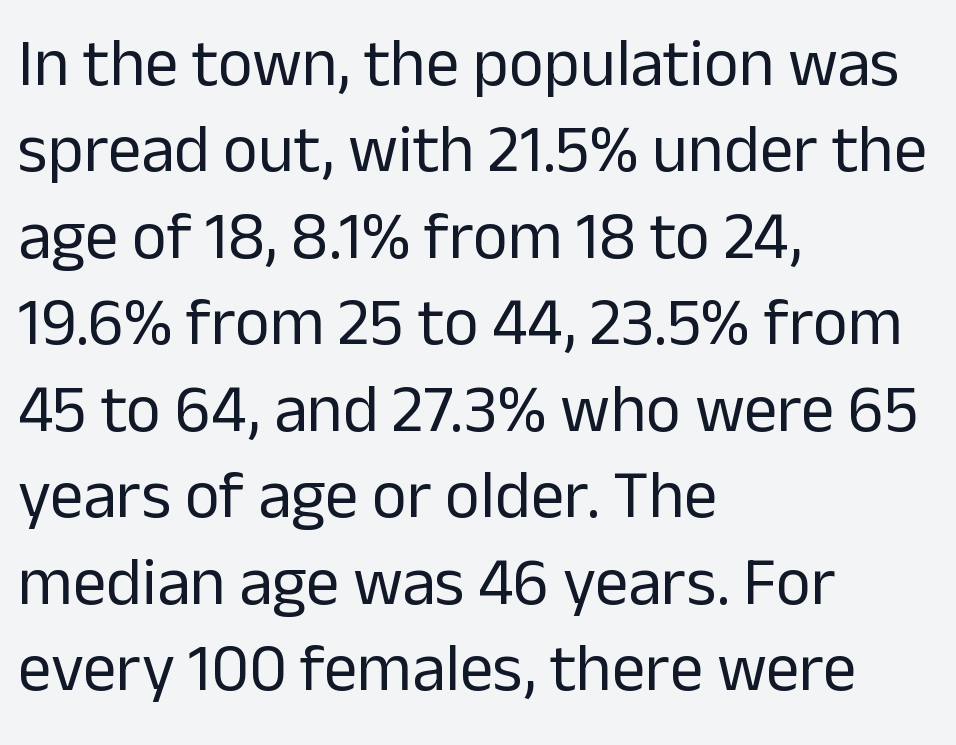
Q: Is the text bold? A: No.
Q: Is the text italic (slanted)? A: No, it is upright.
Q: Is the typeface a serif or a sans-serif typeface? A: Sans-serif.
Q: Is the text underlined? A: No.
Q: How is the paragraph aligned? A: Left-aligned.
Q: Is the spacing between letters normal or unusually wide? A: Normal.
Q: Is the spacing between lines tight, normal or loose? A: Normal.
Q: Width (condensed, normal, or wide)? A: Normal.
Q: Stroke contrast? A: Low.
Q: x-height? A: Medium.
Q: Monospaced? A: No.
